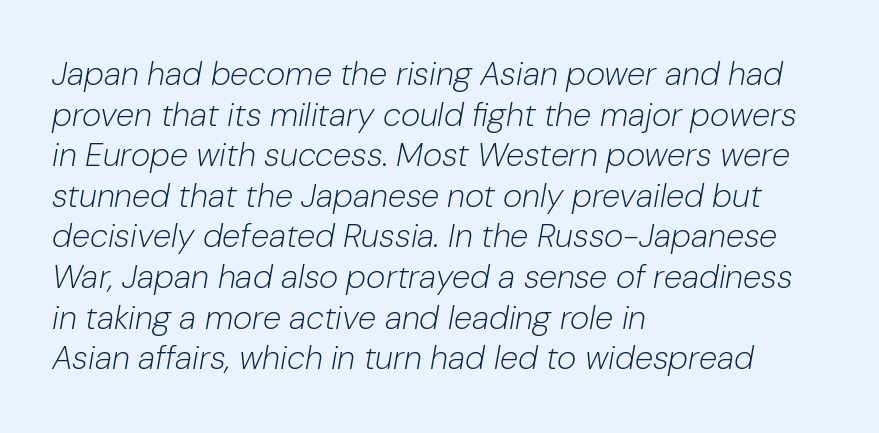
The image shows 33 px light type, italic (leaning right); set left-aligned, line spacing 1.23x, normal letter spacing, not underlined; low stroke contrast and a medium x-height.
